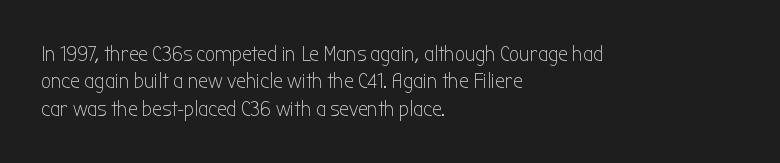
Counters stay open thanks to moderate or lighter strokes. All the whitespace from short lines collects on the right. Normally led — the rows are evenly, conventionally spaced. The glyphs are unaccompanied by any horizontal stroke below them.
